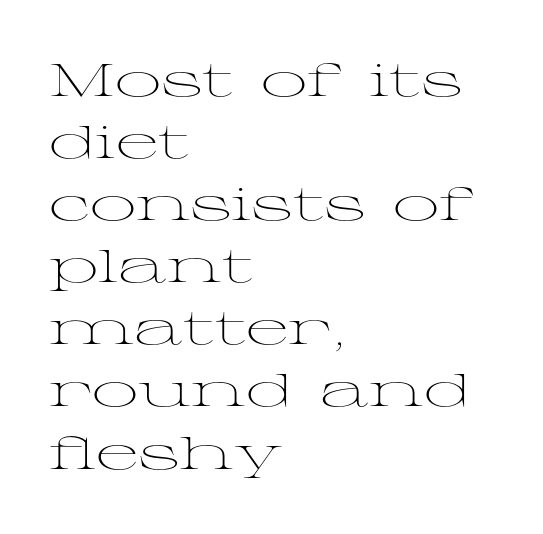
{"serif": "yes", "italic": "no", "bold": "no", "weight": "light", "width": "wide", "stroke_contrast": "medium", "x_height": "medium", "monospaced": "no", "underline": "no", "align": "left", "line_spacing": "normal", "line_spacing_ratio": 1.35, "letter_spacing": "normal", "letter_spacing_em": 0.0, "glyph_px": 46}
